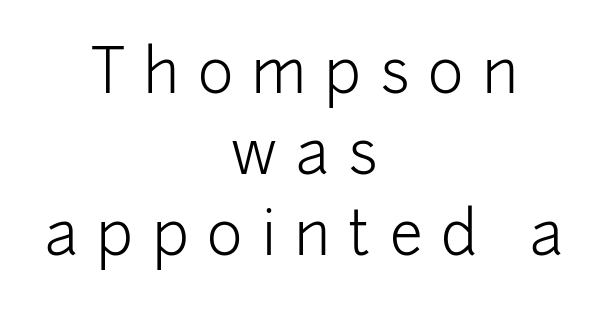
{"serif": "no", "italic": "no", "bold": "no", "weight": "light", "width": "normal", "stroke_contrast": "low", "x_height": "medium", "monospaced": "no", "underline": "no", "align": "center", "line_spacing": "normal", "line_spacing_ratio": 1.35, "letter_spacing": "wide", "letter_spacing_em": 0.31, "glyph_px": 60}
